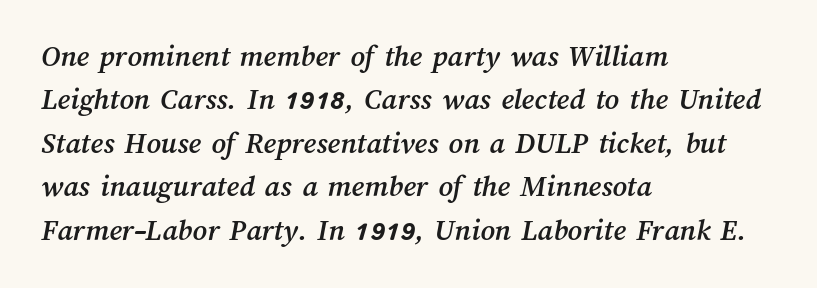
Q: Is the text underlined? A: No.
Q: How is the paragraph aligned? A: Left-aligned.
Q: Is the spacing between letters normal or unusually wide? A: Normal.
Q: Is the spacing between lines tight, normal or loose? A: Normal.
Q: Width (condensed, normal, or wide)? A: Normal.
Q: Stroke contrast? A: Medium.
Q: x-height? A: Medium.
Q: Monospaced? A: No.
